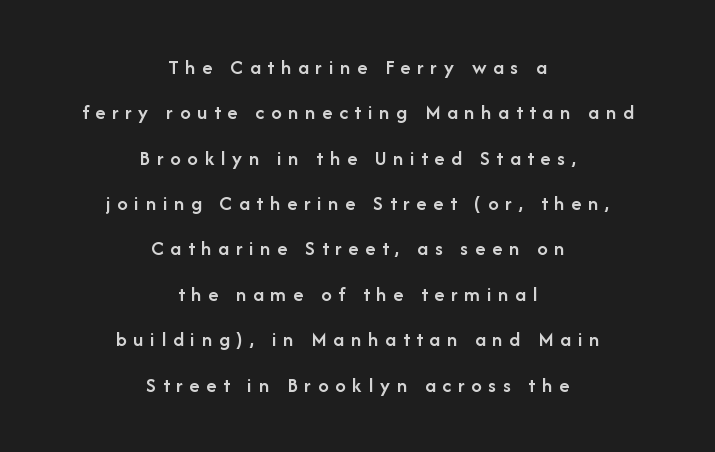
{"italic": "no", "bold": "semi", "underline": "no", "align": "center", "line_spacing": "loose", "line_spacing_ratio": 2.16, "letter_spacing": "wide", "letter_spacing_em": 0.32, "glyph_px": 21}
